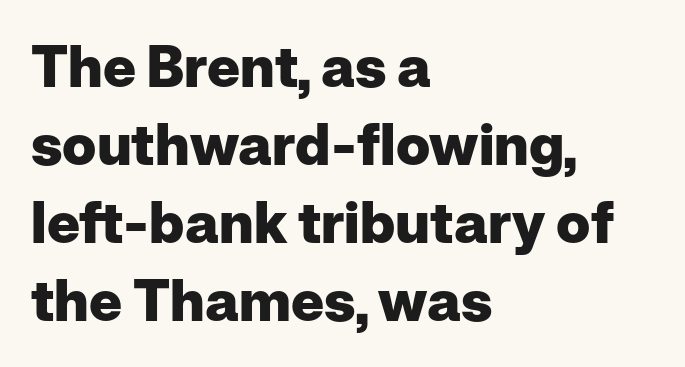
Q: Is the text bold? A: Yes.
Q: Is the text italic (slanted)? A: No, it is upright.
Q: Is the typeface a serif or a sans-serif typeface? A: Sans-serif.
Q: Is the text underlined? A: No.
Q: How is the paragraph aligned? A: Left-aligned.
Q: Is the spacing between letters normal or unusually wide? A: Normal.
Q: Is the spacing between lines tight, normal or loose? A: Normal.
Q: Width (condensed, normal, or wide)? A: Normal.
Q: Stroke contrast? A: Low.
Q: x-height? A: Medium.
Q: Monospaced? A: No.
